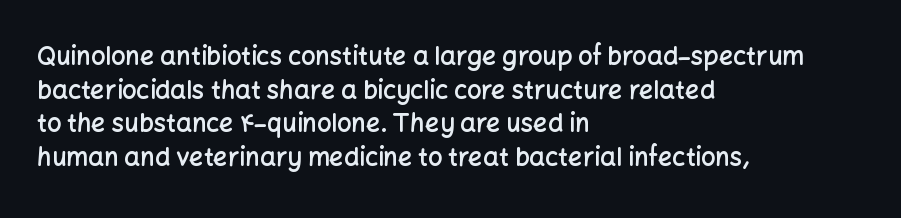
The image shows 25 px text type, upright; set left-aligned, normal line spacing (1.35x), normal letter spacing, not underlined.
